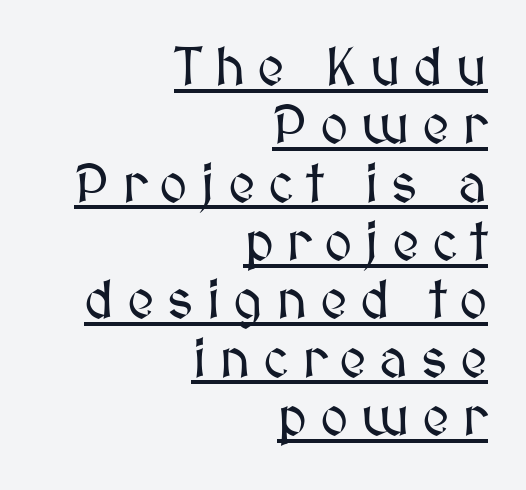
Q: Is the text italic (slanted)? A: No, it is upright.
Q: Is the text underlined? A: Yes.
Q: How is the paragraph aligned? A: Right-aligned.
Q: Is the spacing between letters normal or unusually wide? A: Unusually wide.
Q: Is the spacing between lines tight, normal or loose? A: Tight.
Q: Width (condensed, normal, or wide)? A: Normal.
Q: Stroke contrast? A: Medium.
Q: x-height? A: Medium.
Q: Monospaced? A: No.
